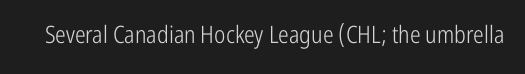
Q: Is the text bold? A: No.
Q: Is the text italic (slanted)? A: No, it is upright.
Q: Is the text underlined? A: No.
Q: Is the spacing between letters normal or unusually wide? A: Normal.
